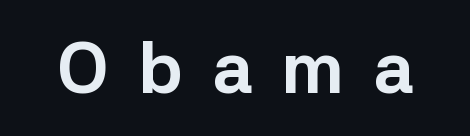
{"serif": "no", "italic": "no", "bold": "yes", "weight": "bold", "width": "normal", "stroke_contrast": "low", "x_height": "medium", "monospaced": "no", "underline": "no", "letter_spacing": "wide", "letter_spacing_em": 0.41, "glyph_px": 71}
